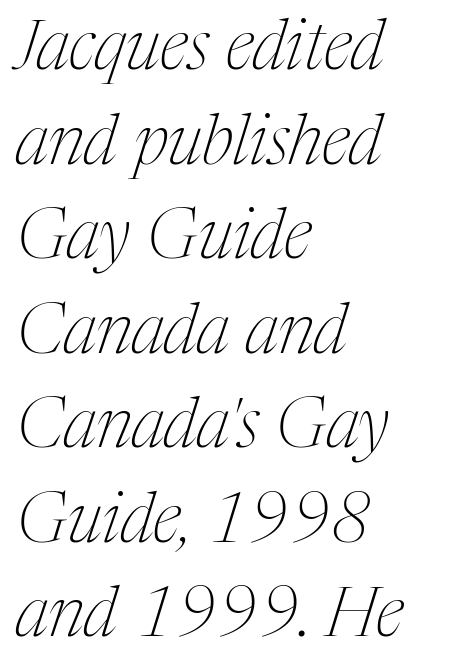
Each word holds together tightly as a unit, with standard inter-letter gaps. Check under the words: just untouched page. Leading: standard. Small tapered or slab feet sit at the stroke ends, so this counts as serif. Spacing verdict: proportional, widths tailored to each character. This rendering uses left alignment, leaving the right contour irregular.
